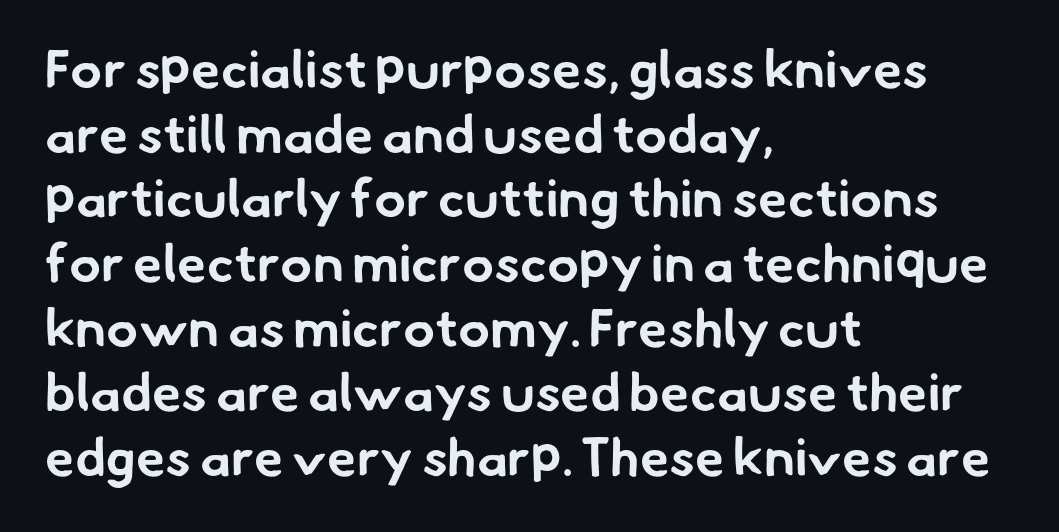
The passage shown is typed in a proportional face where columns would drift. The text block is weighted toward the left margin, trailing off unevenly rightward. No word sits above an underline. Is the type bold? Yes — the strokes are clearly thick and heavy. What stands out about the letter spacing? Nothing — it is the standard amount. The glyphs in this specimen are sans serif.
